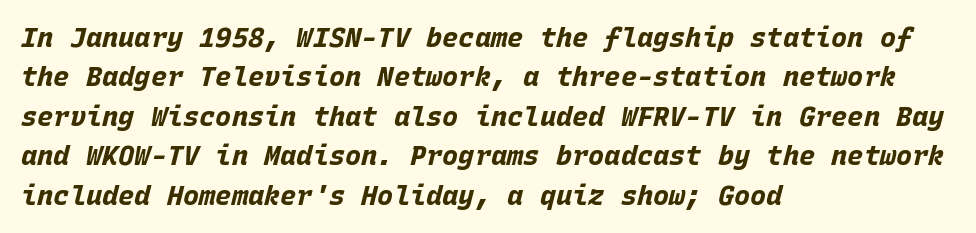
{"italic": "yes", "lean": "right", "slant_degrees": 15, "bold": "yes", "underline": "no", "align": "left", "line_spacing": "normal", "line_spacing_ratio": 1.46, "letter_spacing": "normal", "letter_spacing_em": 0.0, "glyph_px": 27}
